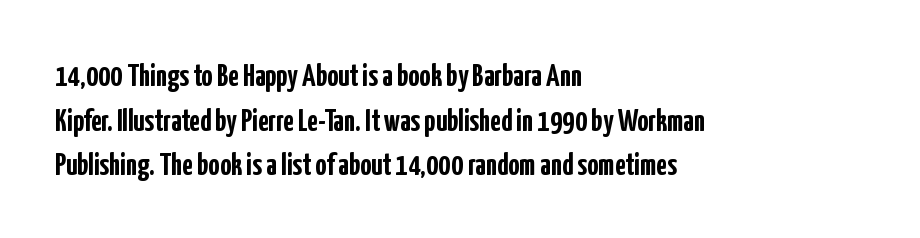
Q: Is the text bold? A: Yes.
Q: Is the text italic (slanted)? A: No, it is upright.
Q: Is the typeface a serif or a sans-serif typeface? A: Sans-serif.
Q: Is the text underlined? A: No.
Q: How is the paragraph aligned? A: Left-aligned.
Q: Is the spacing between letters normal or unusually wide? A: Normal.
Q: Is the spacing between lines tight, normal or loose? A: Normal.
Q: Width (condensed, normal, or wide)? A: Condensed.
Q: Stroke contrast? A: Low.
Q: x-height? A: Medium.
Q: Monospaced? A: No.
